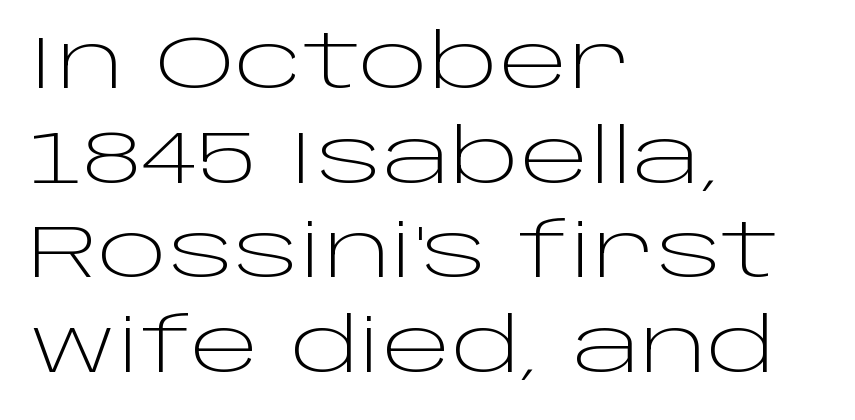
If you drew a line through each stem, it would be perfectly vertical. The rendering shows plain stroke endings on the letterforms — a sans-serif design. What's the leading like? Ordinary, nothing unusual. The letters advance in unequal steps, a hallmark of proportional type. Compared with a typical body face, this is equally light or lighter still.
